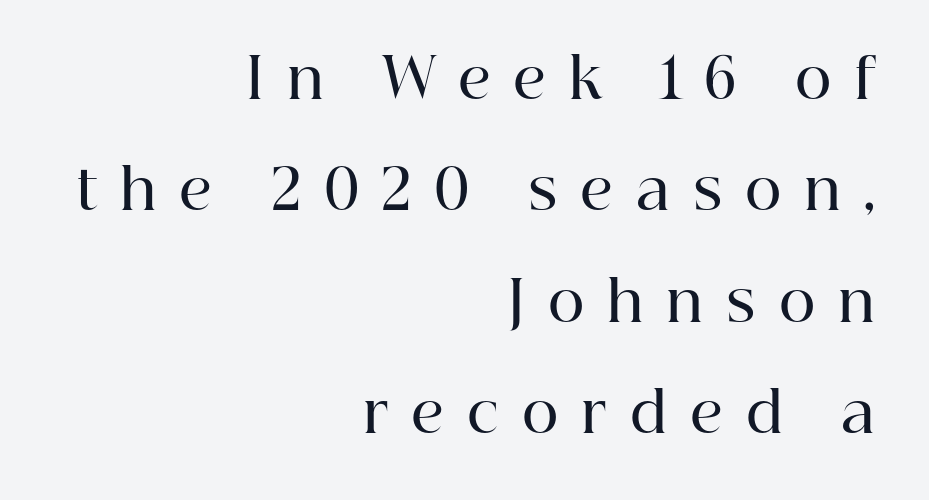
{"serif": "yes", "italic": "no", "bold": "semi", "weight": "semibold", "width": "normal", "stroke_contrast": "high", "x_height": "medium", "monospaced": "no", "underline": "no", "align": "right", "line_spacing": "loose", "line_spacing_ratio": 1.99, "letter_spacing": "wide", "letter_spacing_em": 0.41, "glyph_px": 56}
